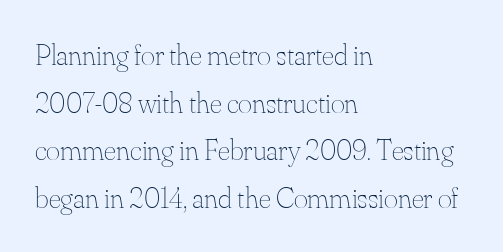
{"italic": "no", "bold": "no", "weight": "thin", "width": "normal", "stroke_contrast": "medium", "x_height": "small", "monospaced": "no", "underline": "no", "align": "left", "line_spacing": "normal", "line_spacing_ratio": 1.59, "letter_spacing": "normal", "letter_spacing_em": 0.0, "glyph_px": 30}
